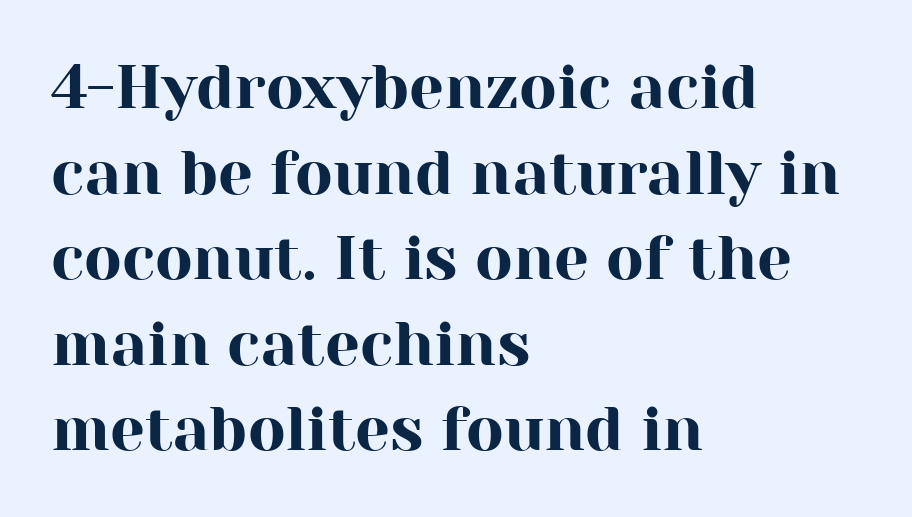
{"serif": "yes", "italic": "no", "width": "normal", "stroke_contrast": "high", "x_height": "medium", "monospaced": "no", "underline": "no", "align": "left", "line_spacing": "normal", "line_spacing_ratio": 1.38, "letter_spacing": "normal", "letter_spacing_em": 0.0, "glyph_px": 62}
